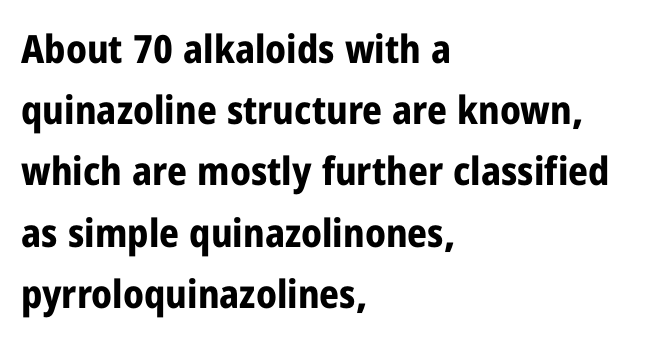
A full-strength bold gives these letters their thick strokes. The rendering uses natural spacing where letterforms have individual widths. This sample uses plain, unmodified letter spacing. This rendering uses left alignment, leaving the right contour irregular. The font family rendered here belongs to the sans-serif group.
